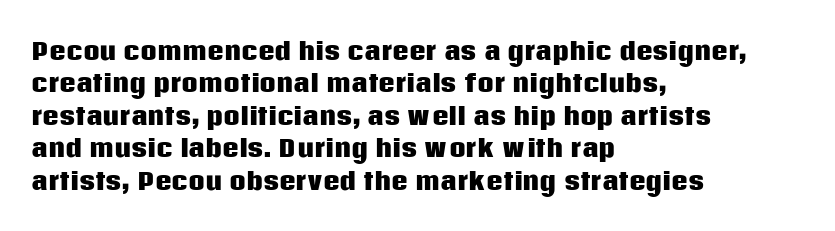
{"italic": "no", "bold": "yes", "underline": "no", "align": "left", "line_spacing": "normal", "line_spacing_ratio": 1.41, "letter_spacing": "normal", "letter_spacing_em": 0.0, "glyph_px": 23}
